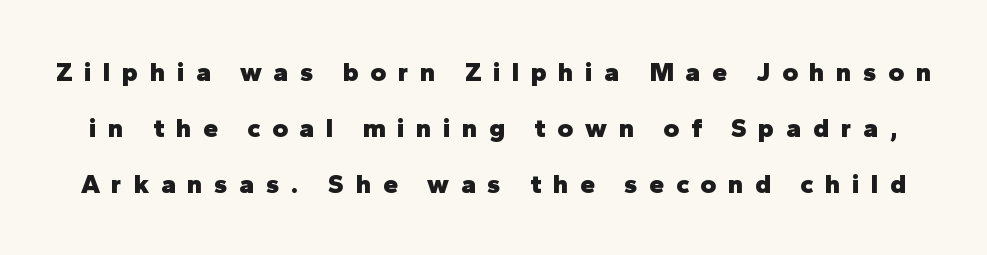
The image shows 27 px bold type, upright; set loose line spacing (2.07x), unusually wide letter spacing (+0.43 em), not underlined.
